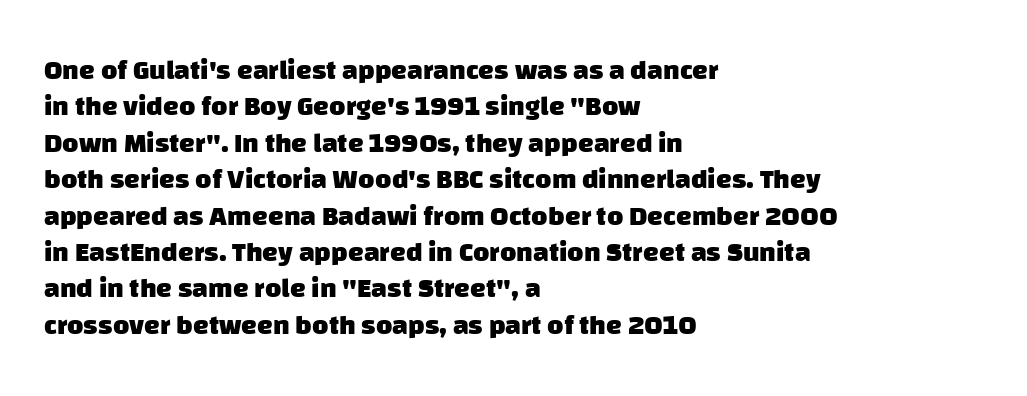
The image shows 28 px heavy sans-serif type; set left-aligned, normal line spacing (1.3x), normal letter spacing, not underlined; low stroke contrast and a large x-height.
